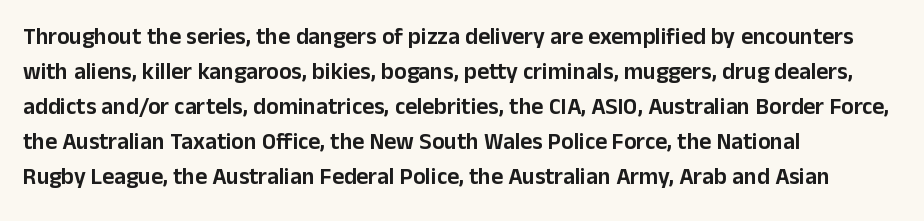
The image shows 23 px text type, upright; set left-aligned, normal line spacing (1.52x), normal letter spacing, not underlined.
